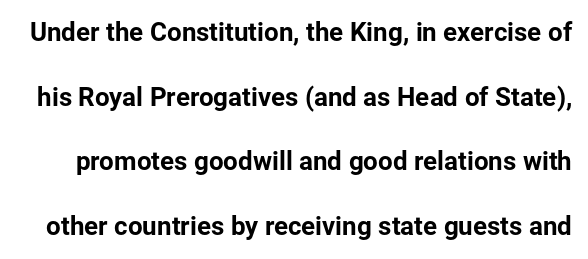
The image shows 26 px text type, upright; set loose line spacing (2.49x), normal letter spacing, not underlined.
